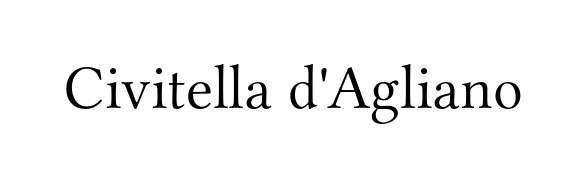
Q: Is the text bold? A: No.
Q: Is the text italic (slanted)? A: No, it is upright.
Q: Is the typeface a serif or a sans-serif typeface? A: Serif.
Q: Is the text underlined? A: No.
Q: Is the spacing between letters normal or unusually wide? A: Normal.
Q: Width (condensed, normal, or wide)? A: Normal.
Q: Stroke contrast? A: Medium.
Q: x-height? A: Small.
Q: Monospaced? A: No.
